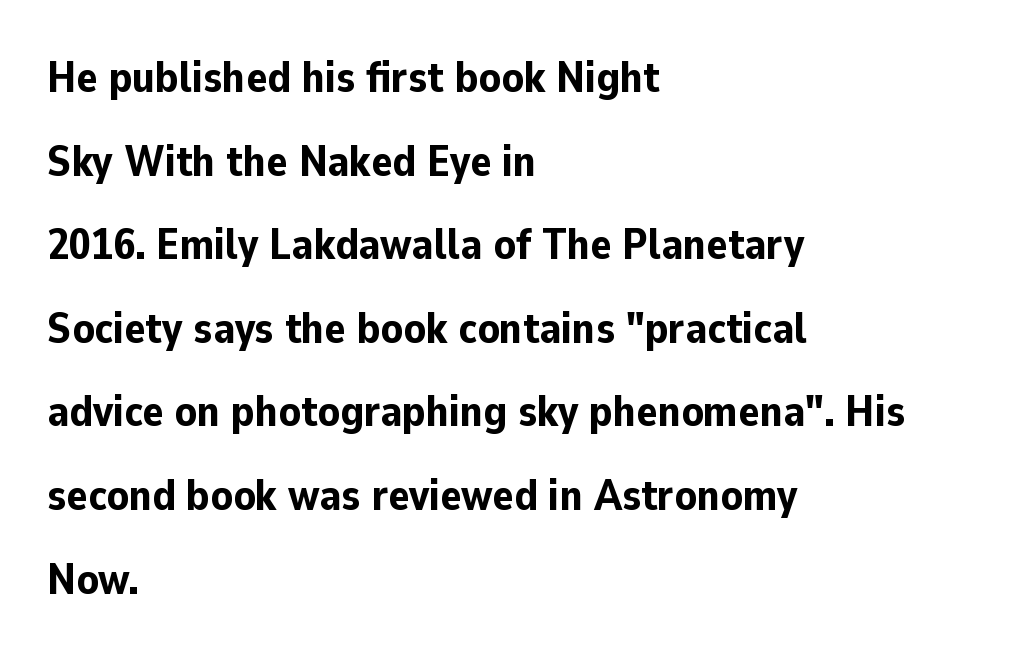
Q: Is the text bold? A: Yes.
Q: Is the text italic (slanted)? A: No, it is upright.
Q: Is the typeface a serif or a sans-serif typeface? A: Sans-serif.
Q: Is the text underlined? A: No.
Q: How is the paragraph aligned? A: Left-aligned.
Q: Is the spacing between letters normal or unusually wide? A: Normal.
Q: Is the spacing between lines tight, normal or loose? A: Loose.
Q: Width (condensed, normal, or wide)? A: Normal.
Q: Stroke contrast? A: Low.
Q: x-height? A: Medium.
Q: Monospaced? A: No.
